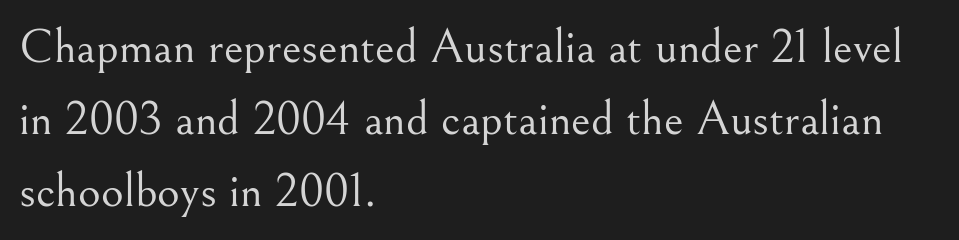
Think of a printed novel: that variable character pitch is what you see here. The designer left line spacing at the default. This rendering employs a face with finishing strokes, i.e., a serif. The axis of the letterforms is exactly vertical. Observe the ordinary spacing: letters are neighbours, not strangers.
